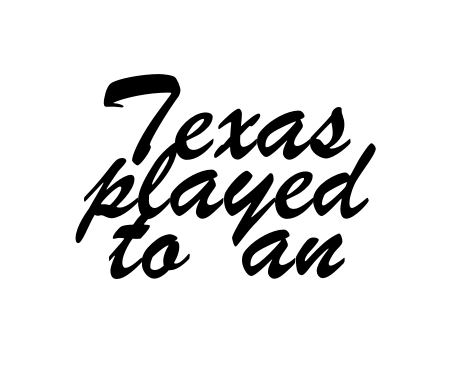
Q: Is the typeface a serif or a sans-serif typeface? A: Sans-serif.
Q: Is the text underlined? A: No.
Q: How is the paragraph aligned? A: Centered.
Q: Is the spacing between letters normal or unusually wide? A: Normal.
Q: Is the spacing between lines tight, normal or loose? A: Tight.
Q: Width (condensed, normal, or wide)? A: Condensed.
Q: Stroke contrast? A: Low.
Q: x-height? A: Small.
Q: Monospaced? A: No.
